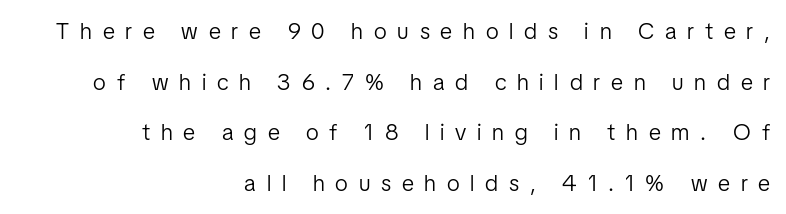
The image shows 23 px text type, upright; set right-aligned, loose line spacing (2.2x), unusually wide letter spacing (+0.47 em), not underlined.
